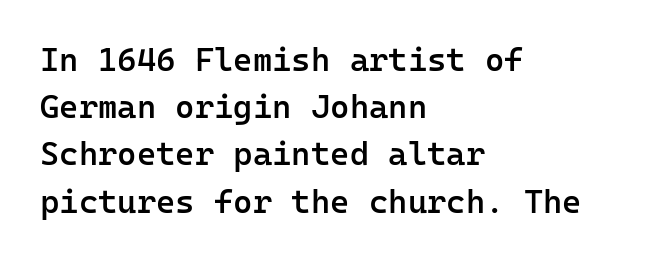
Firm but not heavy-handed strokes: this text is semibold. Any mark beneath the type? The region is blank. Observe the ordinary spacing: letters are neighbours, not strangers. The text was rendered using a sans face with plain stroke endings.
